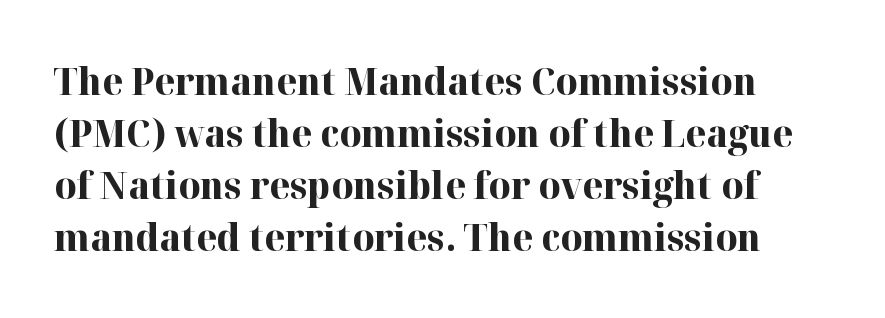
The image shows 38 px bold serif type, upright; set normal line spacing (1.37x), normal letter spacing, not underlined; high stroke contrast and a medium x-height.
